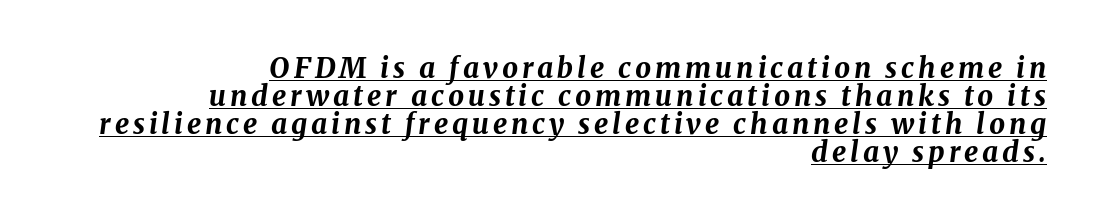
{"italic": "yes", "lean": "right", "slant_degrees": 8, "bold": "yes", "weight": "bold", "width": "normal", "stroke_contrast": "medium", "x_height": "medium", "monospaced": "no", "underline": "yes", "align": "right", "line_spacing": "tight", "line_spacing_ratio": 1.0, "glyph_px": 28}
